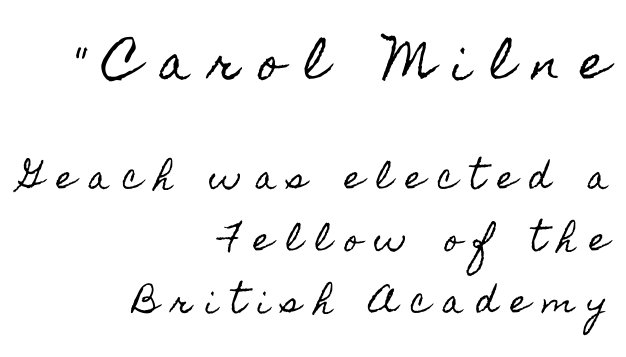
Q: Is the text italic (slanted)? A: Yes.
Q: Is the text underlined? A: No.
Q: How is the paragraph aligned? A: Right-aligned.
Q: Is the spacing between letters normal or unusually wide? A: Unusually wide.
Q: Is the spacing between lines tight, normal or loose? A: Loose.
Q: Which block of text is set in a larger size, the first (top) or the second (bottom)? A: The first (top) one.
Q: Width (condensed, normal, or wide)? A: Condensed.
Q: x-height? A: Small.
Q: Monospaced? A: No.
